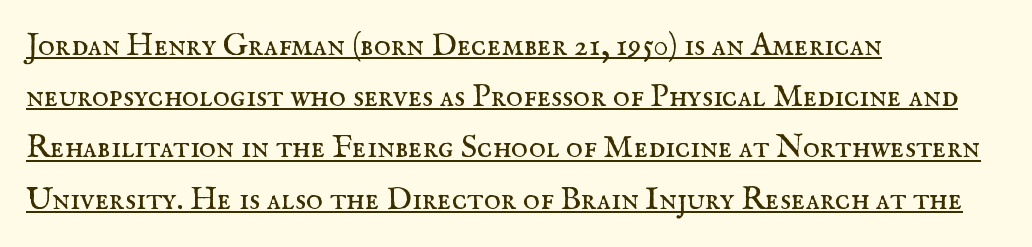
Q: Is the text bold? A: No.
Q: Is the text italic (slanted)? A: No, it is upright.
Q: Is the typeface a serif or a sans-serif typeface? A: Serif.
Q: Is the text underlined? A: Yes.
Q: How is the paragraph aligned? A: Left-aligned.
Q: Is the spacing between letters normal or unusually wide? A: Normal.
Q: Is the spacing between lines tight, normal or loose? A: Normal.
Q: Width (condensed, normal, or wide)? A: Normal.
Q: Stroke contrast? A: Medium.
Q: x-height? A: Small.
Q: Monospaced? A: No.
